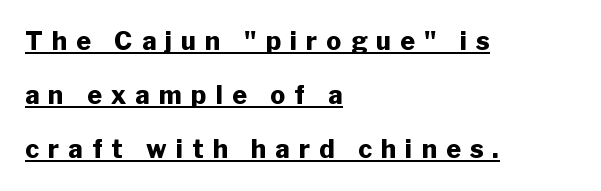
Q: Is the text bold? A: Yes.
Q: Is the text italic (slanted)? A: No, it is upright.
Q: Is the text underlined? A: Yes.
Q: How is the paragraph aligned? A: Left-aligned.
Q: Is the spacing between letters normal or unusually wide? A: Unusually wide.
Q: Is the spacing between lines tight, normal or loose? A: Loose.
